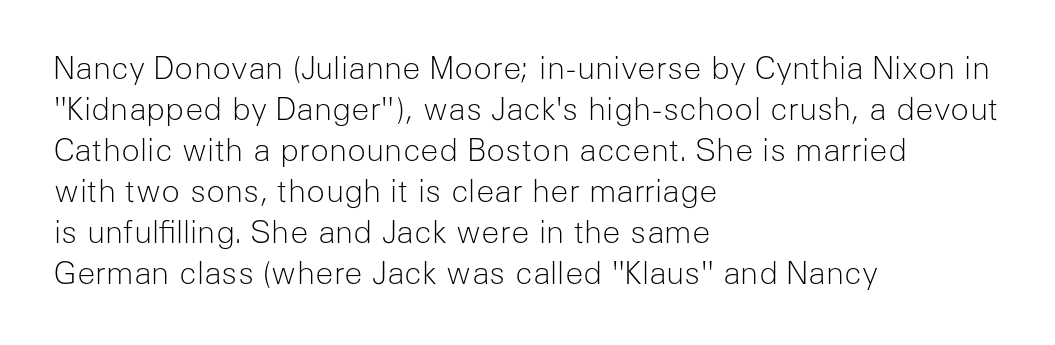
Q: Is the text bold? A: No.
Q: Is the text italic (slanted)? A: No, it is upright.
Q: Is the typeface a serif or a sans-serif typeface? A: Sans-serif.
Q: Is the text underlined? A: No.
Q: How is the paragraph aligned? A: Left-aligned.
Q: Is the spacing between letters normal or unusually wide? A: Normal.
Q: Is the spacing between lines tight, normal or loose? A: Normal.
Q: Width (condensed, normal, or wide)? A: Normal.
Q: Stroke contrast? A: Low.
Q: x-height? A: Medium.
Q: Monospaced? A: No.
